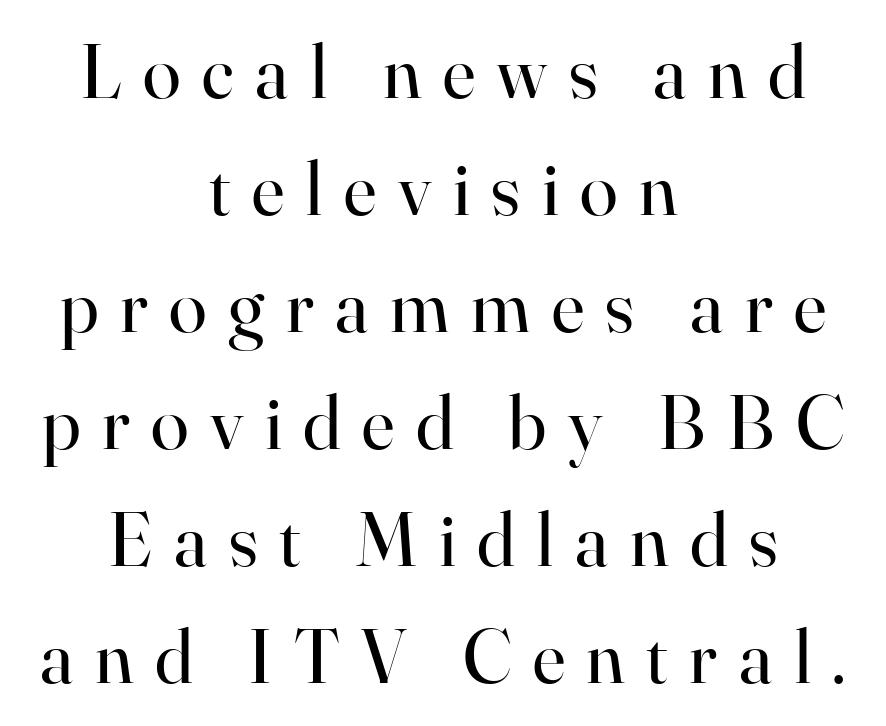
{"serif": "yes", "italic": "no", "bold": "no", "weight": "regular", "width": "normal", "stroke_contrast": "high", "x_height": "small", "monospaced": "no", "underline": "no", "align": "center", "line_spacing": "normal", "line_spacing_ratio": 1.52, "letter_spacing": "wide", "letter_spacing_em": 0.28, "glyph_px": 77}
